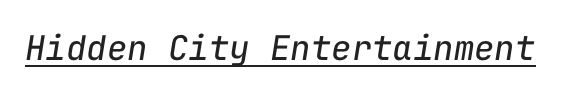
Q: Is the text bold? A: No.
Q: Is the text italic (slanted)? A: Yes, it leans right by about 9 degrees.
Q: Is the text underlined? A: Yes.
Q: Is the spacing between letters normal or unusually wide? A: Normal.
Q: Width (condensed, normal, or wide)? A: Normal.
Q: Stroke contrast? A: Low.
Q: x-height? A: Medium.
Q: Monospaced? A: Yes.
